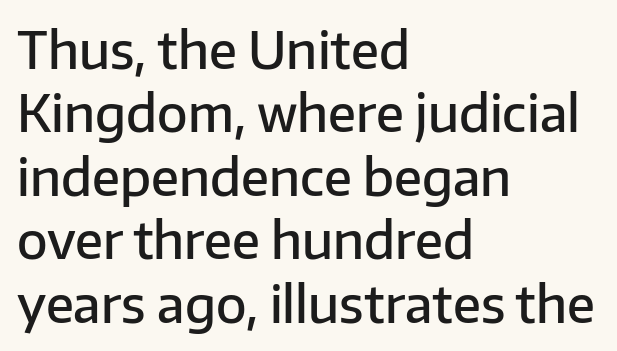
{"serif": "no", "italic": "no", "bold": "semi", "weight": "semibold", "width": "normal", "stroke_contrast": "low", "x_height": "medium", "monospaced": "no", "underline": "no", "align": "left", "line_spacing": "normal", "line_spacing_ratio": 1.27, "letter_spacing": "normal", "letter_spacing_em": 0.0, "glyph_px": 50}
